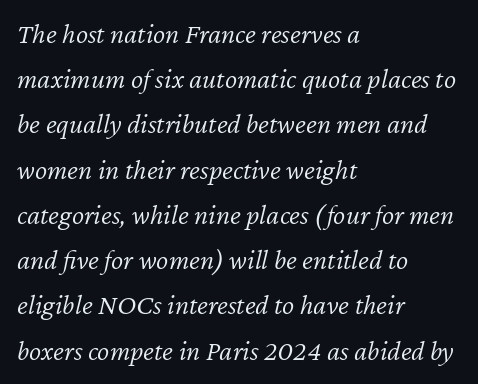
Q: Is the text bold? A: No.
Q: Is the text italic (slanted)? A: Yes, it leans right by about 12 degrees.
Q: Is the text underlined? A: No.
Q: How is the paragraph aligned? A: Left-aligned.
Q: Is the spacing between letters normal or unusually wide? A: Normal.
Q: Is the spacing between lines tight, normal or loose? A: Normal.
Q: Width (condensed, normal, or wide)? A: Normal.
Q: Stroke contrast? A: Low.
Q: x-height? A: Medium.
Q: Monospaced? A: No.
